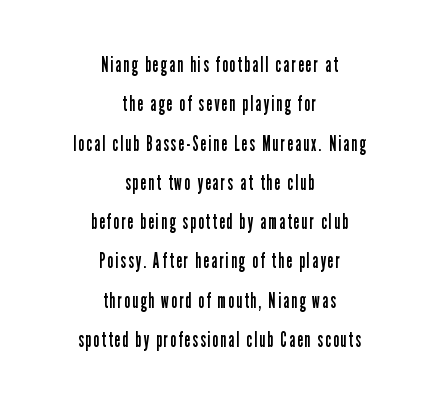
Q: Is the text bold? A: No.
Q: Is the text italic (slanted)? A: No, it is upright.
Q: Is the text underlined? A: No.
Q: How is the paragraph aligned? A: Centered.
